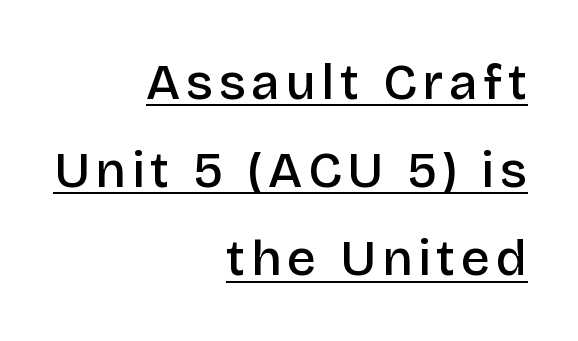
The image shows 51 px semibold sans-serif type, upright; set right-aligned, line spacing 1.73x, underlined; low stroke contrast and a large x-height.
